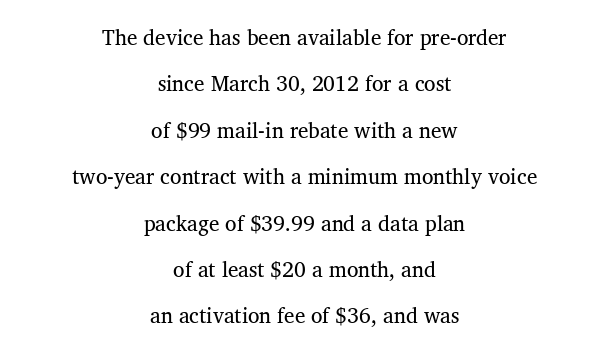
The image shows 21 px text type, upright; set centered, loose line spacing (2.21x), normal letter spacing, not underlined.
